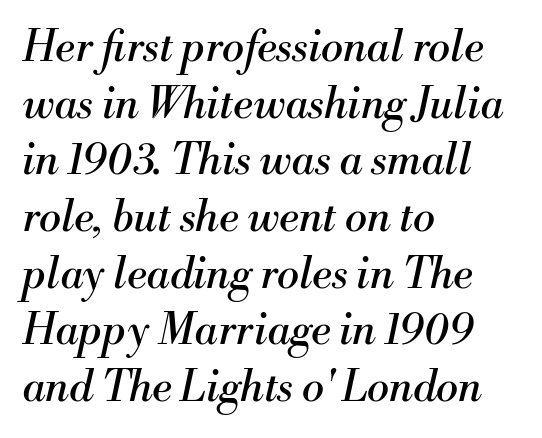
{"serif": "yes", "italic": "yes", "lean": "right", "slant_degrees": 13, "bold": "no", "weight": "regular", "width": "normal", "stroke_contrast": "medium", "x_height": "small", "monospaced": "no", "underline": "no", "align": "left", "line_spacing": "normal", "line_spacing_ratio": 1.35, "letter_spacing": "normal", "letter_spacing_em": 0.0, "glyph_px": 42}
